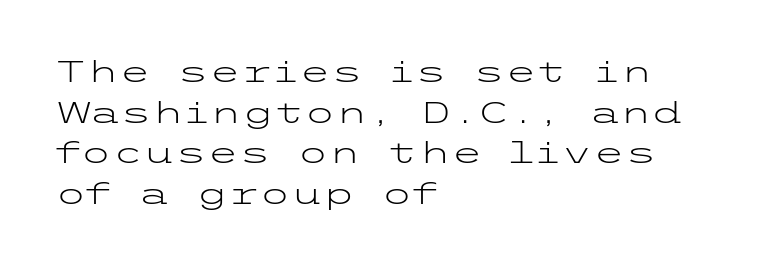
{"serif": "no", "italic": "no", "bold": "no", "weight": "light", "width": "wide", "stroke_contrast": "low", "x_height": "medium", "underline": "no", "align": "left", "line_spacing": "normal", "line_spacing_ratio": 1.4, "letter_spacing": "normal", "letter_spacing_em": 0.0, "glyph_px": 29}
